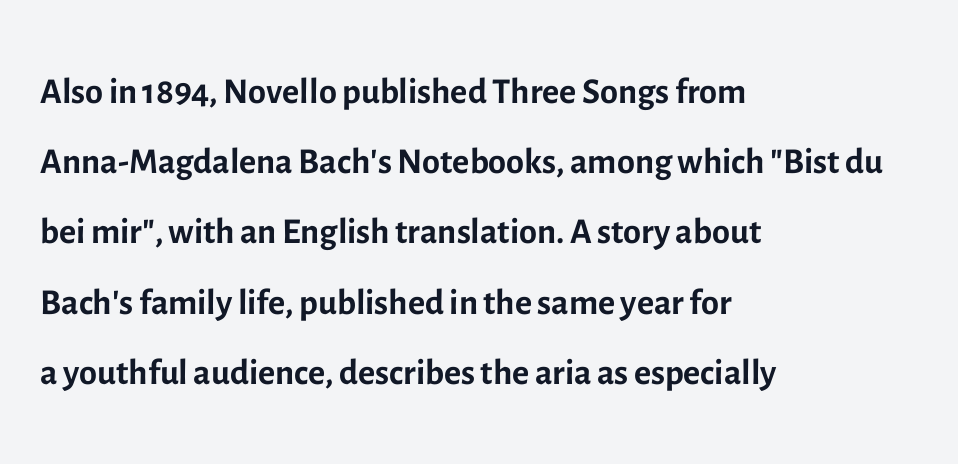
The image shows 52 px regular-weight sans-serif type, upright; set left-aligned, normal line spacing (1.35x), normal letter spacing, not underlined; a medium x-height.
